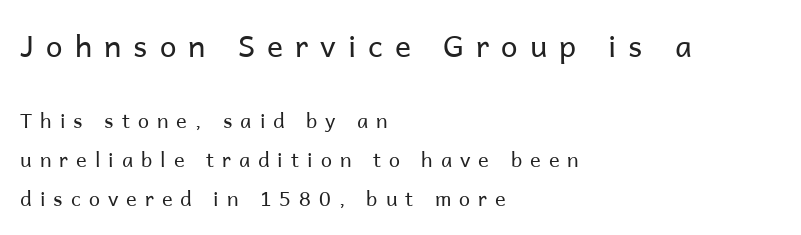
The letters carry no serifs — their stems end cleanly without finishing strokes. The font sits on the lighter half of the weight spectrum, regular included. Horizontal bands of white between lines are thick stripes. Descenders hang freely into open space.
